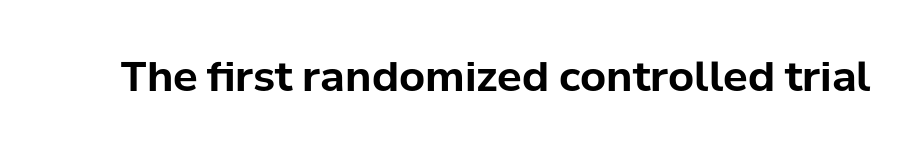
Q: Is the text bold? A: Yes.
Q: Is the text italic (slanted)? A: No, it is upright.
Q: Is the typeface a serif or a sans-serif typeface? A: Sans-serif.
Q: Is the text underlined? A: No.
Q: Is the spacing between letters normal or unusually wide? A: Normal.
Q: Width (condensed, normal, or wide)? A: Normal.
Q: Stroke contrast? A: Low.
Q: x-height? A: Medium.
Q: Monospaced? A: No.
